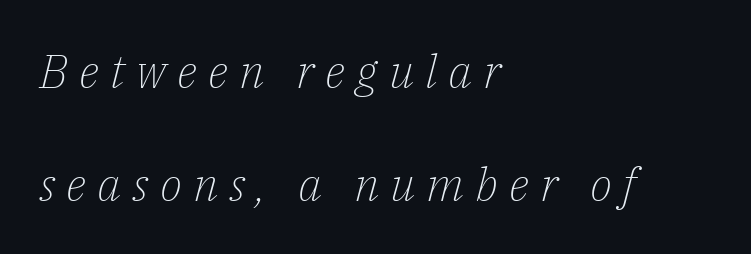
Q: Is the text bold? A: No.
Q: Is the text italic (slanted)? A: Yes, it leans right by about 14 degrees.
Q: Is the typeface a serif or a sans-serif typeface? A: Serif.
Q: Is the text underlined? A: No.
Q: How is the paragraph aligned? A: Left-aligned.
Q: Is the spacing between letters normal or unusually wide? A: Unusually wide.
Q: Is the spacing between lines tight, normal or loose? A: Loose.
Q: Width (condensed, normal, or wide)? A: Normal.
Q: Stroke contrast? A: Low.
Q: x-height? A: Medium.
Q: Monospaced? A: No.
